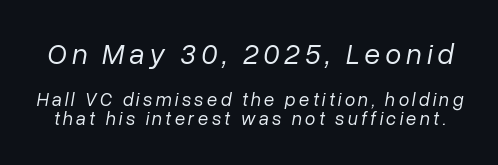
Quick note: underline off. An italicized treatment has been applied to the whole sample. Looks like regular typesetting: each glyph gets only the width it needs. Very little white space separates one row of letters from the next.
